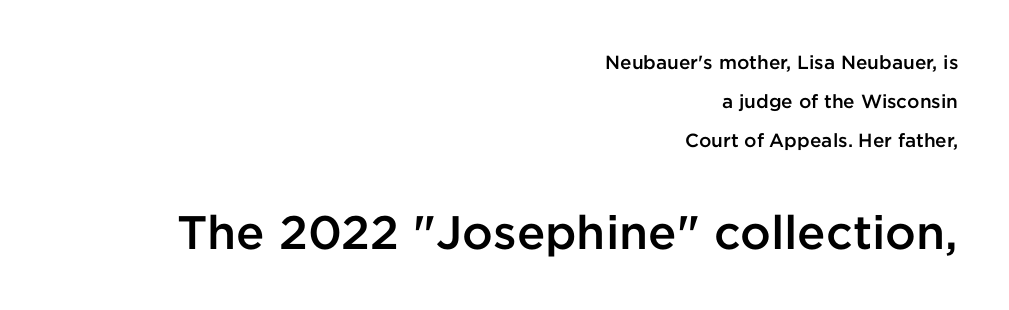
The image shows 47 px semibold sans-serif type, upright; set right-aligned, loose line spacing (2.04x), normal letter spacing, not underlined; the second (bottom) block is 2.47x larger; low stroke contrast and a medium x-height.
